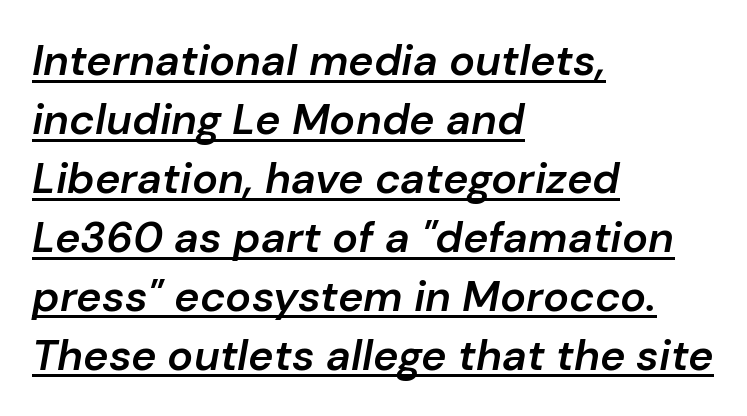
{"italic": "yes", "lean": "right", "slant_degrees": 10, "bold": "semi", "weight": "semibold", "width": "normal", "stroke_contrast": "low", "x_height": "medium", "monospaced": "no", "underline": "yes", "align": "left", "line_spacing": "normal", "line_spacing_ratio": 1.37, "letter_spacing": "normal", "letter_spacing_em": 0.0, "glyph_px": 43}
